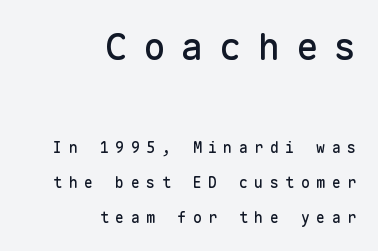
Regarding serifs, this sample does without them. One glance says open: line gaps are wider than usual. Does the copy run flush right? Yes — the right margin is perfectly even. The more generous point size was reserved for the upper chunk. The letters stand straight up with perfectly vertical stems.
